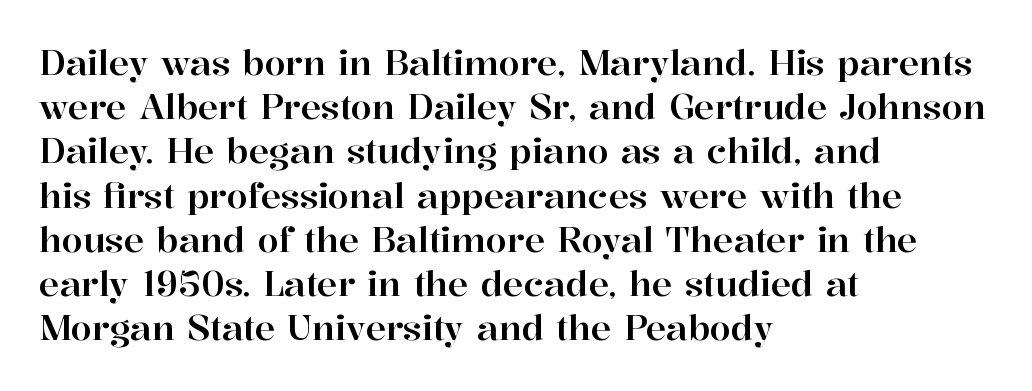
The image shows 34 px serif type, upright; set left-aligned, normal line spacing (1.3x), normal letter spacing, not underlined; high stroke contrast and a medium x-height.
